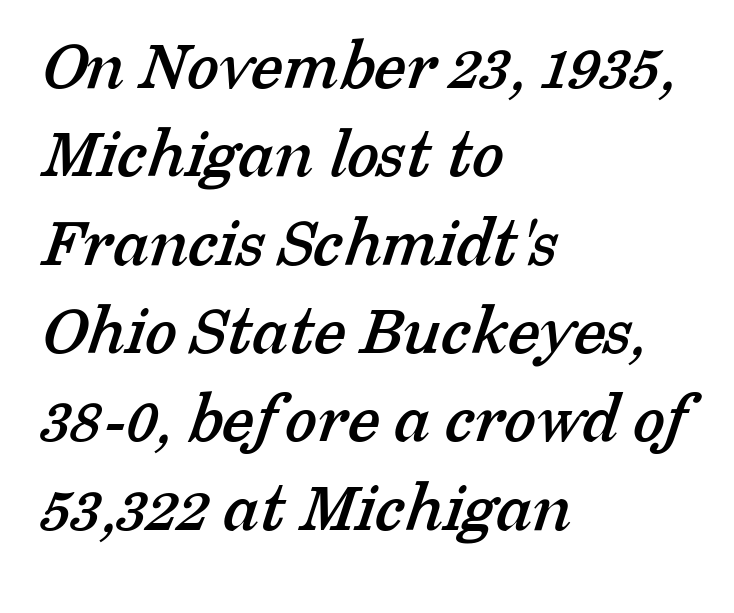
The text was rendered using a seriffed face with decorative stroke endings. The compositor pushed each line to the left boundary. Is this a fixed-width face? No — the glyphs have proportional, varying widths. Letters rest on an invisible, unmarked baseline. Between one letter and the next there's only the usual sliver of space.
